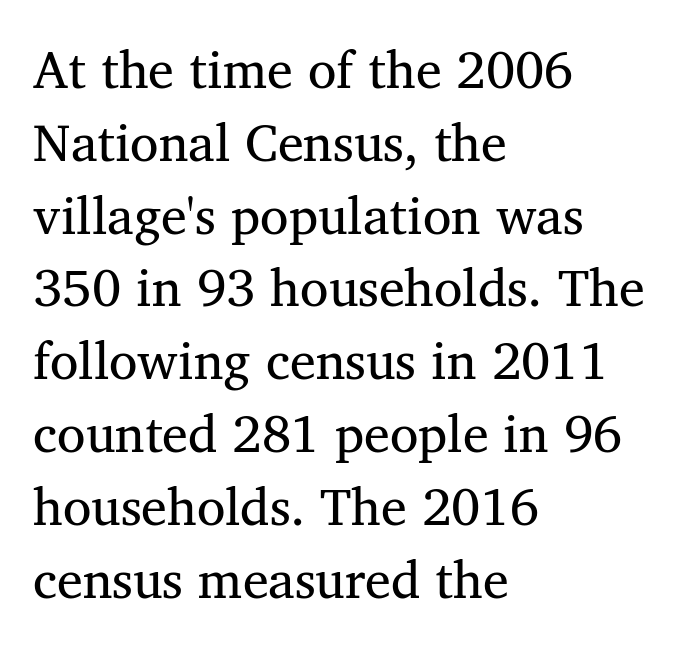
Q: Is the typeface a serif or a sans-serif typeface? A: Serif.
Q: Is the text underlined? A: No.
Q: How is the paragraph aligned? A: Left-aligned.
Q: Is the spacing between letters normal or unusually wide? A: Normal.
Q: Is the spacing between lines tight, normal or loose? A: Normal.
Q: Width (condensed, normal, or wide)? A: Normal.
Q: Stroke contrast? A: Medium.
Q: x-height? A: Medium.
Q: Monospaced? A: No.
